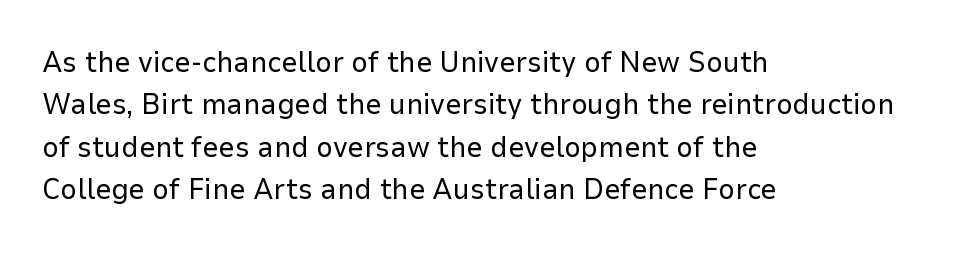
{"serif": "no", "italic": "no", "bold": "no", "weight": "regular", "width": "normal", "stroke_contrast": "low", "x_height": "medium", "monospaced": "no", "underline": "no", "align": "left", "line_spacing": "normal", "line_spacing_ratio": 1.46, "letter_spacing": "normal", "letter_spacing_em": 0.0, "glyph_px": 29}
